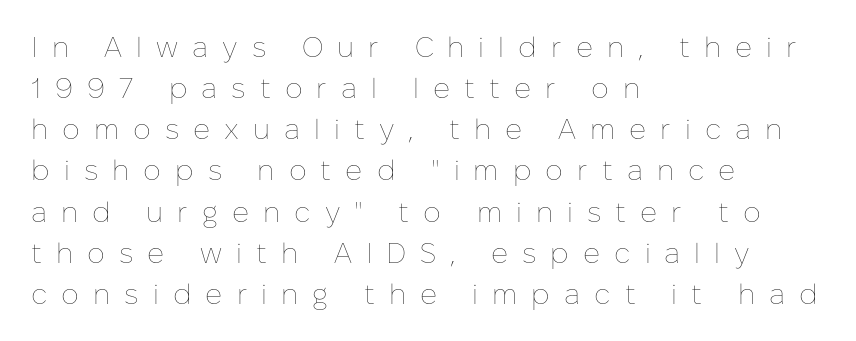
Q: Is the text bold? A: No.
Q: Is the text italic (slanted)? A: No, it is upright.
Q: Is the text underlined? A: No.
Q: How is the paragraph aligned? A: Left-aligned.
Q: Is the spacing between letters normal or unusually wide? A: Unusually wide.
Q: Is the spacing between lines tight, normal or loose? A: Normal.
Q: Width (condensed, normal, or wide)? A: Normal.
Q: Stroke contrast? A: Low.
Q: x-height? A: Medium.
Q: Monospaced? A: No.
